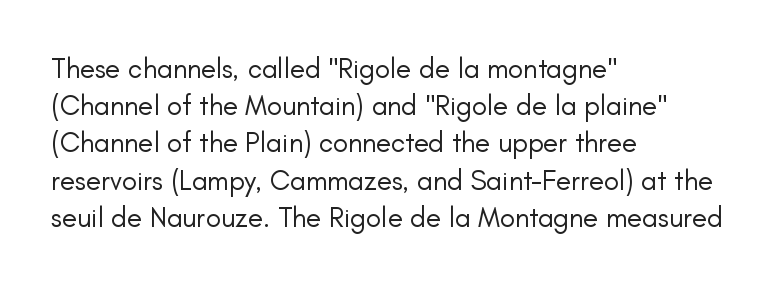
{"serif": "no", "italic": "no", "bold": "no", "weight": "regular", "width": "normal", "stroke_contrast": "low", "x_height": "small", "monospaced": "no", "underline": "no", "align": "left", "line_spacing": "normal", "line_spacing_ratio": 1.33, "letter_spacing": "normal", "letter_spacing_em": 0.0, "glyph_px": 28}
